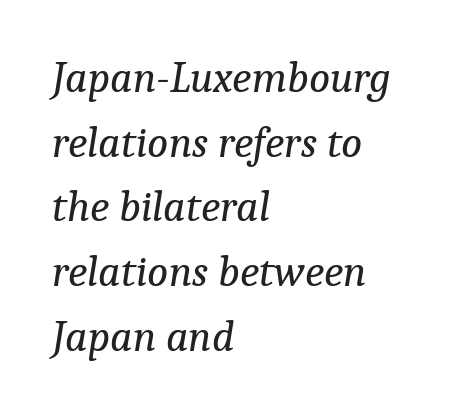
Short and long lines alike share a common starting point at left. In terms of letterform style, serifs are clearly present. The rendering applies a slant to the glyphs. Students, observe: this is what conventionally led text looks like. Short note: letters normally spaced.
